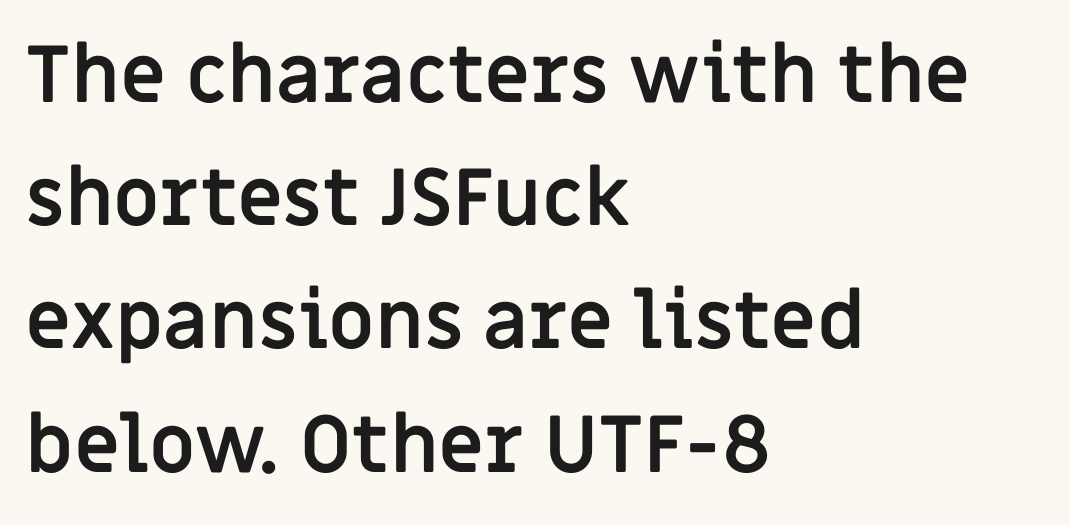
Q: Is the text bold? A: Yes.
Q: Is the text italic (slanted)? A: No, it is upright.
Q: Is the typeface a serif or a sans-serif typeface? A: Sans-serif.
Q: Is the text underlined? A: No.
Q: How is the paragraph aligned? A: Left-aligned.
Q: Is the spacing between letters normal or unusually wide? A: Normal.
Q: Is the spacing between lines tight, normal or loose? A: Normal.
Q: Width (condensed, normal, or wide)? A: Normal.
Q: Stroke contrast? A: Low.
Q: x-height? A: Large.
Q: Monospaced? A: No.
